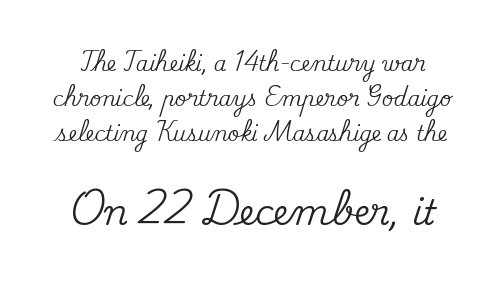
Q: Is the text italic (slanted)? A: Yes.
Q: Is the typeface a serif or a sans-serif typeface? A: Serif.
Q: Is the text underlined? A: No.
Q: Is the spacing between letters normal or unusually wide? A: Normal.
Q: Which block of text is set in a larger size, the first (top) or the second (bottom)? A: The second (bottom) one.
Q: Width (condensed, normal, or wide)? A: Normal.
Q: Stroke contrast? A: Medium.
Q: x-height? A: Small.
Q: Monospaced? A: No.
